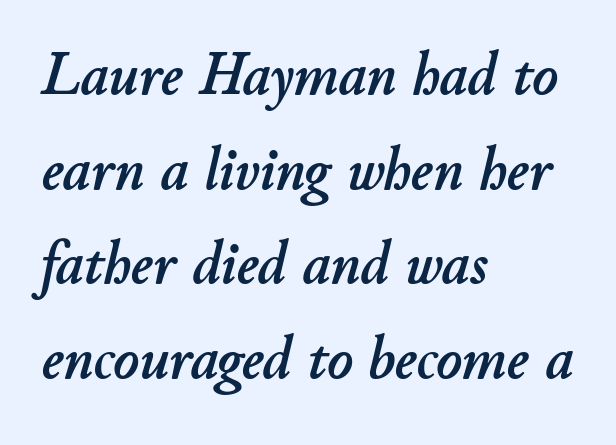
Q: Is the text italic (slanted)? A: Yes, it leans right by about 11 degrees.
Q: Is the text underlined? A: No.
Q: How is the paragraph aligned? A: Left-aligned.
Q: Is the spacing between letters normal or unusually wide? A: Normal.
Q: Is the spacing between lines tight, normal or loose? A: Normal.
Q: Width (condensed, normal, or wide)? A: Normal.
Q: Stroke contrast? A: Low.
Q: x-height? A: Small.
Q: Monospaced? A: No.
